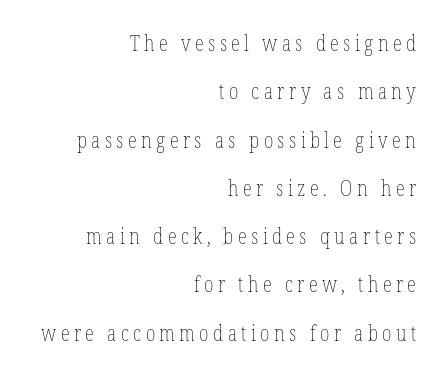
The image shows 21 px text type, upright; set right-aligned, loose line spacing (2.3x), unusually wide letter spacing (+0.21 em), not underlined.
